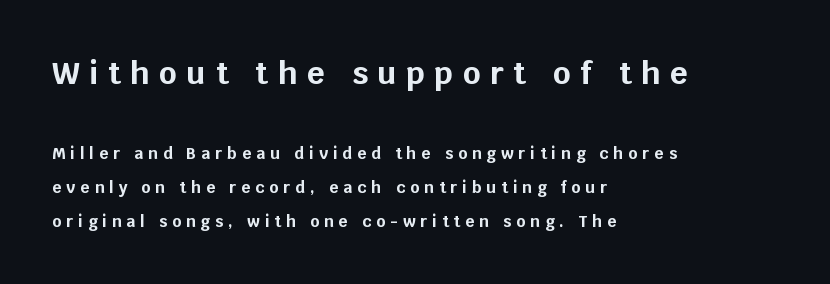
{"serif": "no", "italic": "no", "bold": "yes", "weight": "bold", "width": "normal", "stroke_contrast": "low", "x_height": "large", "monospaced": "no", "underline": "no", "align": "left", "line_spacing": "loose", "line_spacing_ratio": 2.11, "letter_spacing": "wide", "letter_spacing_em": 0.31, "larger_block": "first", "size_ratio": 1.94, "glyph_px": 31}
